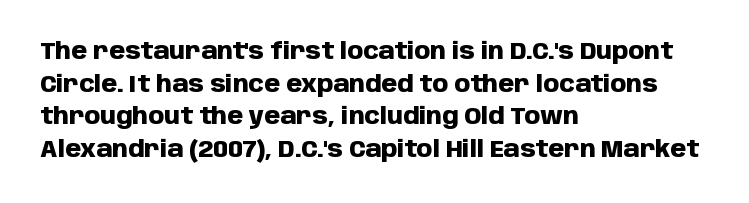
Q: Is the text bold? A: Yes.
Q: Is the text italic (slanted)? A: No, it is upright.
Q: Is the text underlined? A: No.
Q: How is the paragraph aligned? A: Left-aligned.
Q: Is the spacing between letters normal or unusually wide? A: Normal.
Q: Is the spacing between lines tight, normal or loose? A: Normal.
